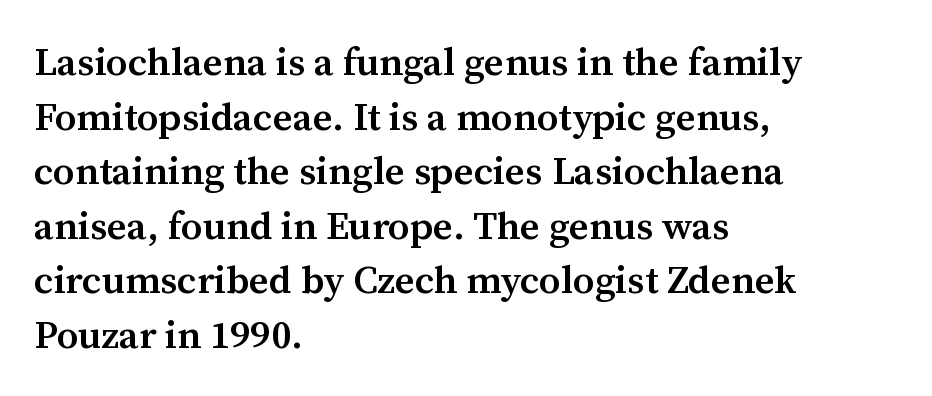
Think of a printed novel: that variable character pitch is what you see here. Characters follow at the spacing the type designer built in. Characters remain perfectly vertical along every line. Heft: intermediate — a semibold. Line spacing here is normal. Visually the block forms a straight wall on the left and a jagged coastline on the right.
